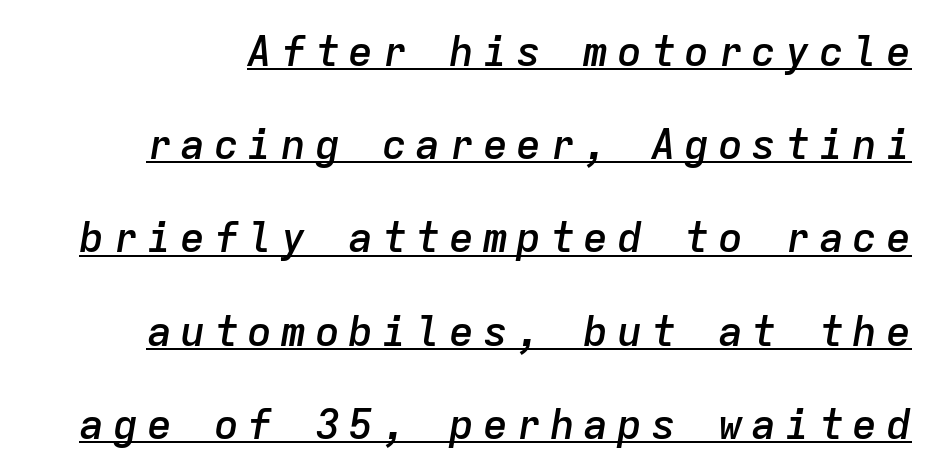
{"italic": "yes", "lean": "right", "slant_degrees": 9, "bold": "semi", "weight": "semibold", "width": "normal", "stroke_contrast": "low", "x_height": "medium", "monospaced": "yes", "underline": "yes", "line_spacing": "loose", "line_spacing_ratio": 2.22, "letter_spacing": "wide", "letter_spacing_em": 0.2, "glyph_px": 42}
